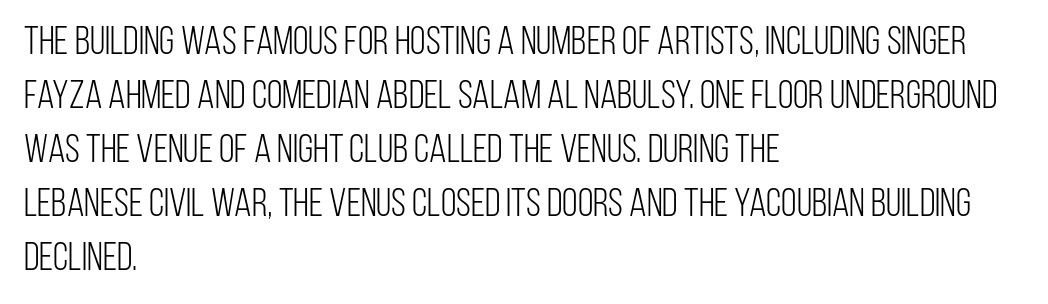
Q: Is the text bold? A: No.
Q: Is the text italic (slanted)? A: No, it is upright.
Q: Is the typeface a serif or a sans-serif typeface? A: Sans-serif.
Q: Is the text underlined? A: No.
Q: How is the paragraph aligned? A: Left-aligned.
Q: Is the spacing between letters normal or unusually wide? A: Normal.
Q: Is the spacing between lines tight, normal or loose? A: Normal.
Q: Width (condensed, normal, or wide)? A: Condensed.
Q: Stroke contrast? A: Low.
Q: x-height? A: Large.
Q: Monospaced? A: No.
